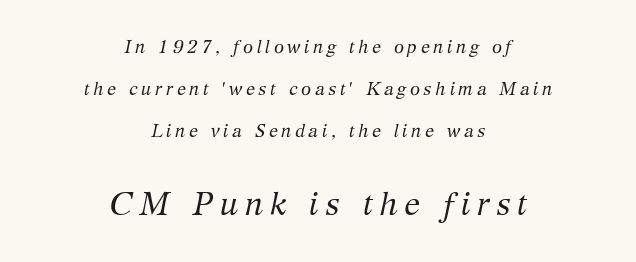
Stems here are at most as thick as an everyday book face. You could fit nearly another row in the gap between these rows. The lines in this sample share a center point and differ in where they start and stop. Loose tracking; the words dissolve into strings of separated letters.
